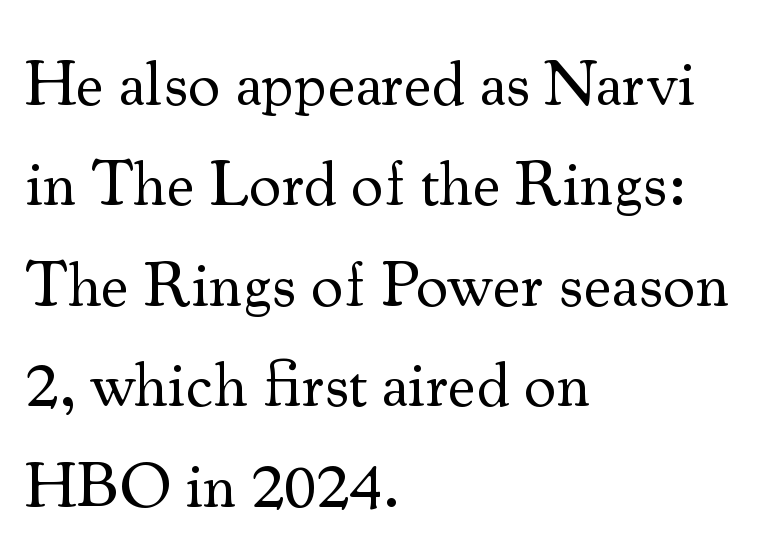
Q: Is the text bold? A: No.
Q: Is the text italic (slanted)? A: No, it is upright.
Q: Is the typeface a serif or a sans-serif typeface? A: Serif.
Q: Is the text underlined? A: No.
Q: How is the paragraph aligned? A: Left-aligned.
Q: Is the spacing between letters normal or unusually wide? A: Normal.
Q: Is the spacing between lines tight, normal or loose? A: Normal.
Q: Width (condensed, normal, or wide)? A: Normal.
Q: Stroke contrast? A: Medium.
Q: x-height? A: Small.
Q: Monospaced? A: No.
